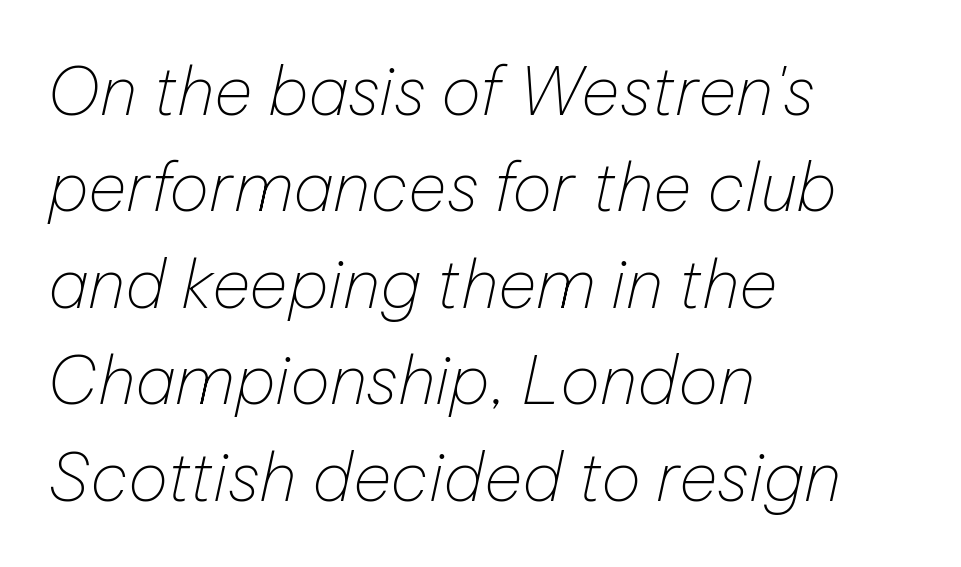
Q: Is the text bold? A: No.
Q: Is the text italic (slanted)? A: Yes, it leans right by about 12 degrees.
Q: Is the text underlined? A: No.
Q: How is the paragraph aligned? A: Left-aligned.
Q: Is the spacing between letters normal or unusually wide? A: Normal.
Q: Is the spacing between lines tight, normal or loose? A: Normal.
Q: Width (condensed, normal, or wide)? A: Normal.
Q: Stroke contrast? A: Low.
Q: x-height? A: Medium.
Q: Monospaced? A: No.
